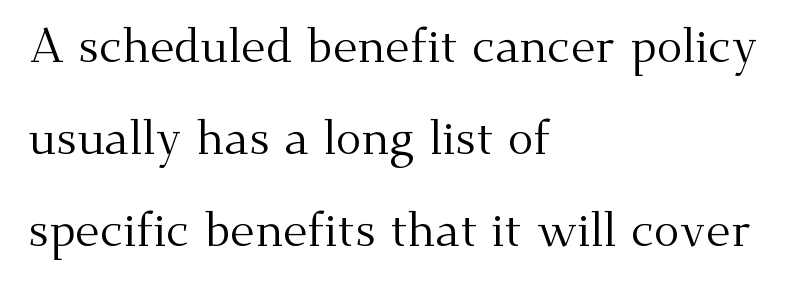
The image shows 48 px regular-weight serif type, upright; set left-aligned, loose line spacing (1.92x), normal letter spacing, not underlined; medium stroke contrast and a small x-height.
